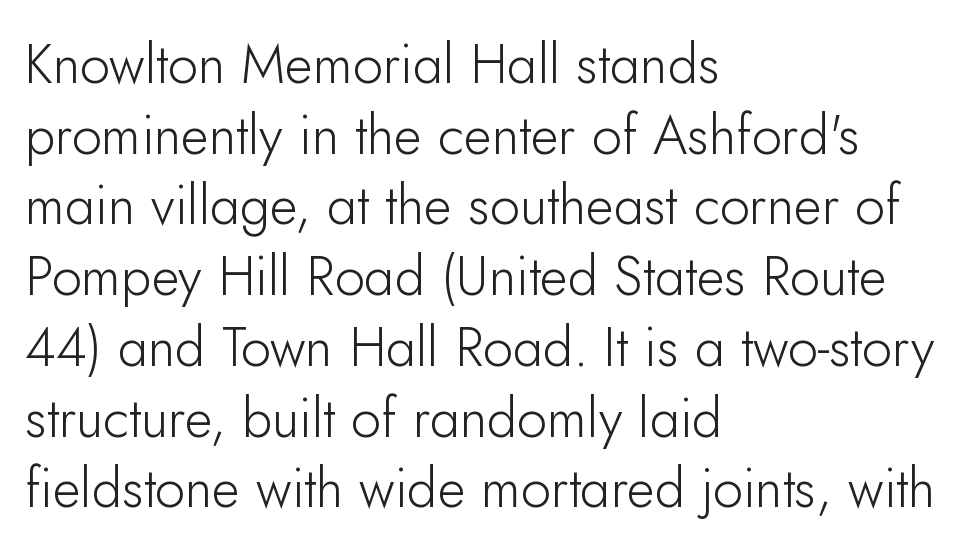
{"serif": "no", "italic": "no", "bold": "no", "weight": "light", "width": "normal", "stroke_contrast": "low", "x_height": "small", "monospaced": "no", "underline": "no", "align": "left", "line_spacing": "normal", "line_spacing_ratio": 1.31, "letter_spacing": "normal", "letter_spacing_em": 0.0, "glyph_px": 54}
